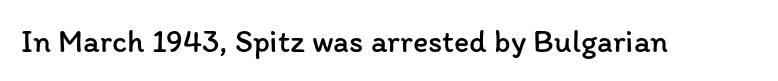
{"italic": "no", "bold": "no", "weight": "regular", "width": "normal", "stroke_contrast": "low", "x_height": "medium", "monospaced": "no", "underline": "no", "letter_spacing": "normal", "letter_spacing_em": 0.0, "glyph_px": 32}
